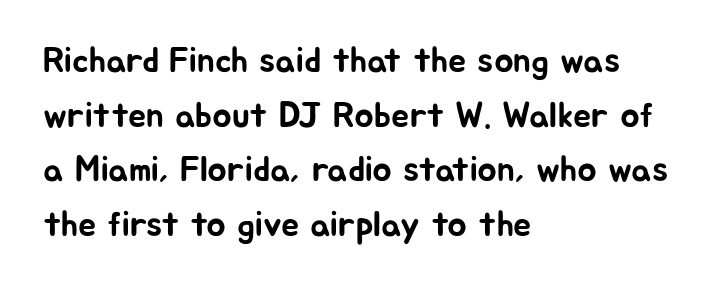
Q: Is the text italic (slanted)? A: No, it is upright.
Q: Is the typeface a serif or a sans-serif typeface? A: Sans-serif.
Q: Is the text underlined? A: No.
Q: How is the paragraph aligned? A: Left-aligned.
Q: Is the spacing between letters normal or unusually wide? A: Normal.
Q: Is the spacing between lines tight, normal or loose? A: Normal.
Q: Width (condensed, normal, or wide)? A: Normal.
Q: Stroke contrast? A: Low.
Q: x-height? A: Medium.
Q: Monospaced? A: No.
